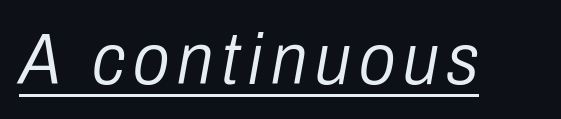
The image shows 73 px light, condensed type, italic (leaning right); set underlined; low stroke contrast and a medium x-height.
